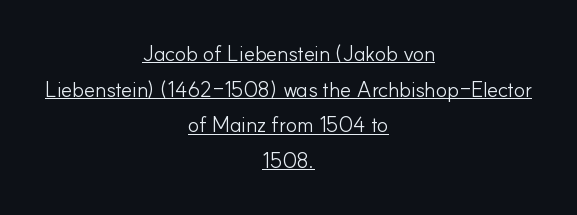
Casual observation: everything's sitting right in the middle. The passage shown is underscored from start to finish. Normally led — the rows are evenly, conventionally spaced. This sample uses plain, unmodified letter spacing. The weight would be labelled regular, book, light, or lighter still.
